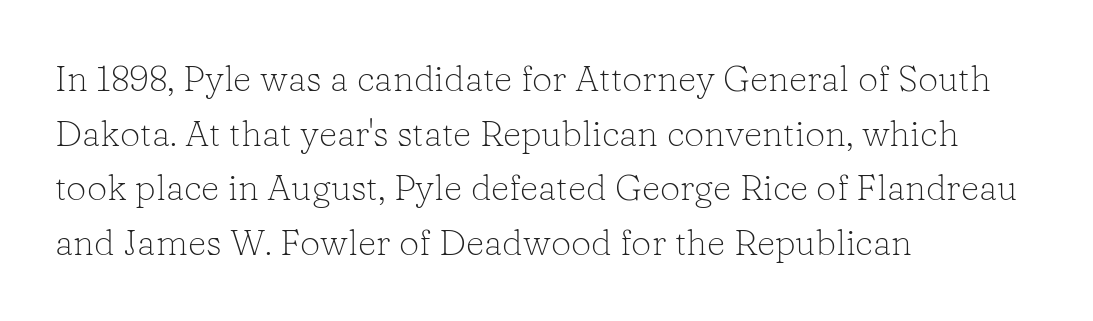
The gaps between neighbouring characters are ordinary and unremarkable. The passage shown is typeset with a serif family. This sample is left-justified, so line endings fall wherever the words run out. The letterforms sit at book weight or below. Do the characters align in a grid? No, the font is proportional.
